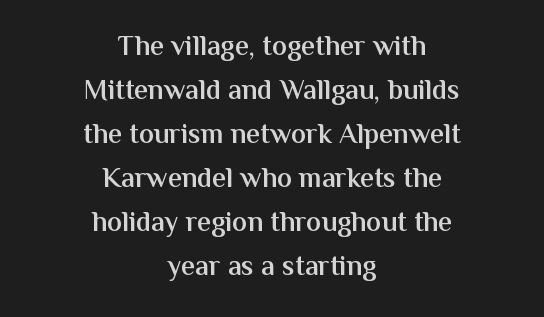
{"serif": "no", "italic": "no", "bold": "semi", "weight": "semibold", "width": "normal", "stroke_contrast": "medium", "x_height": "medium", "monospaced": "no", "underline": "no", "align": "center", "line_spacing": "normal", "line_spacing_ratio": 1.57, "letter_spacing": "normal", "letter_spacing_em": 0.0, "glyph_px": 28}
